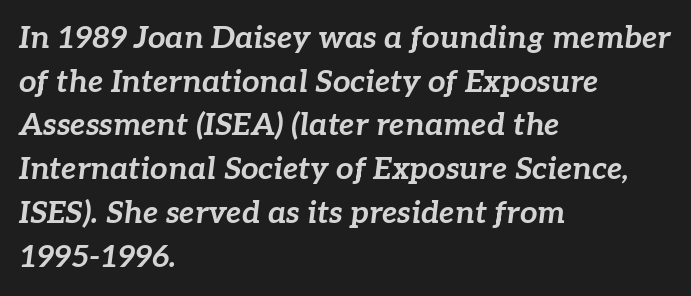
Q: Is the text bold? A: Yes.
Q: Is the text italic (slanted)? A: Yes, it leans right by about 7 degrees.
Q: Is the text underlined? A: No.
Q: How is the paragraph aligned? A: Left-aligned.
Q: Is the spacing between letters normal or unusually wide? A: Normal.
Q: Is the spacing between lines tight, normal or loose? A: Normal.
Q: Width (condensed, normal, or wide)? A: Normal.
Q: Stroke contrast? A: Low.
Q: x-height? A: Medium.
Q: Monospaced? A: No.
